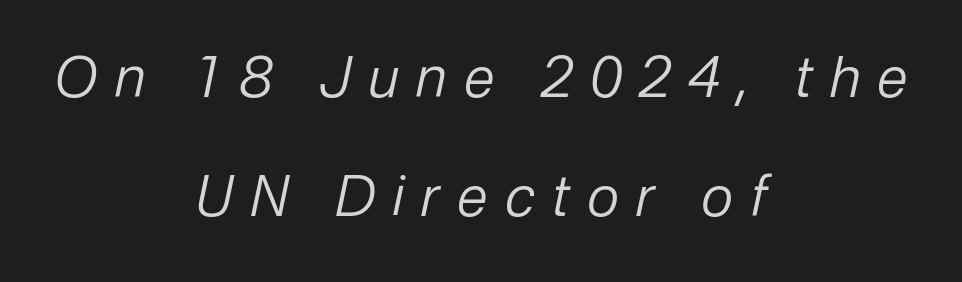
Q: Is the text bold? A: No.
Q: Is the text italic (slanted)? A: Yes, it leans right by about 12 degrees.
Q: Is the text underlined? A: No.
Q: How is the paragraph aligned? A: Centered.
Q: Is the spacing between letters normal or unusually wide? A: Unusually wide.
Q: Is the spacing between lines tight, normal or loose? A: Loose.
Q: Width (condensed, normal, or wide)? A: Normal.
Q: Stroke contrast? A: Low.
Q: x-height? A: Medium.
Q: Monospaced? A: No.
